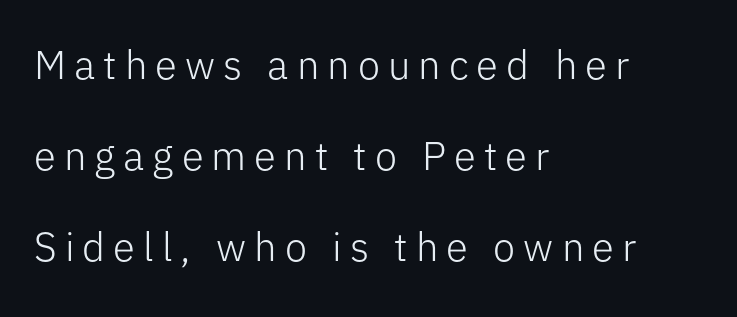
Quick note: not italic, upright. This sample has the flowing, uneven cadence of proportional lettering. The space between consecutive lines is lavish. Any mark beneath the type? The region is blank. What kind of face is this? One without serifs — a sans. How are the letters spaced? Widely, with obvious added tracking.
